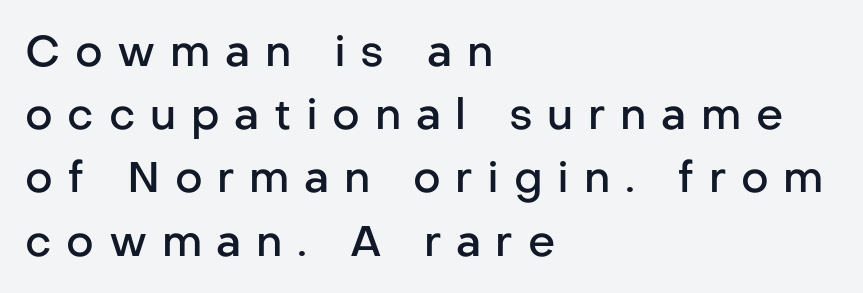
The image shows 43 px semibold sans-serif type, upright; set left-aligned, normal line spacing (1.47x), unusually wide letter spacing (+0.34 em), not underlined; low stroke contrast and a medium x-height.
